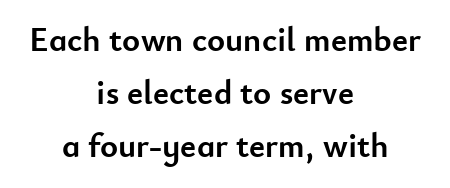
These lines are rendered in a variable-pitch font. Are there feet on the stems? There aren't — it's a sans. This is the regular roman posture of the typeface. Quick note: underline off. Characters follow at the spacing the type designer built in. The compositor balanced each line on the midline.
